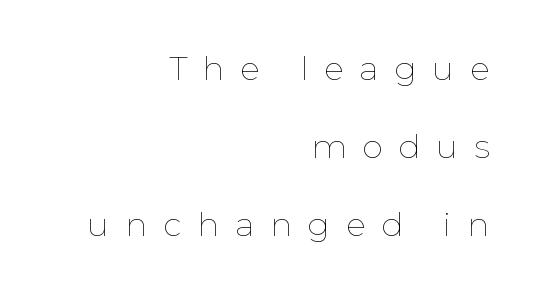
Q: Is the text bold? A: No.
Q: Is the text italic (slanted)? A: No, it is upright.
Q: Is the text underlined? A: No.
Q: How is the paragraph aligned? A: Right-aligned.
Q: Is the spacing between letters normal or unusually wide? A: Unusually wide.
Q: Is the spacing between lines tight, normal or loose? A: Loose.
Q: Width (condensed, normal, or wide)? A: Normal.
Q: Stroke contrast? A: Low.
Q: x-height? A: Medium.
Q: Monospaced? A: No.
